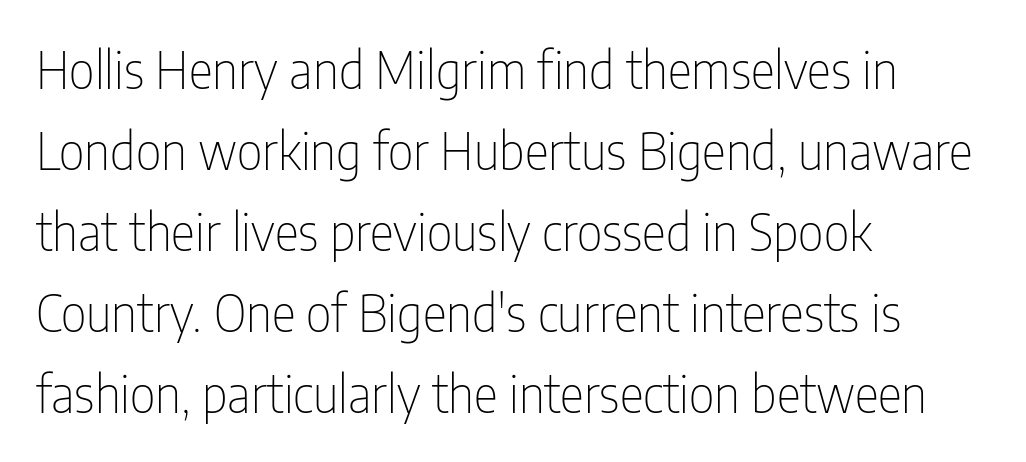
Q: Is the text bold? A: No.
Q: Is the text italic (slanted)? A: No, it is upright.
Q: Is the typeface a serif or a sans-serif typeface? A: Sans-serif.
Q: Is the text underlined? A: No.
Q: How is the paragraph aligned? A: Left-aligned.
Q: Is the spacing between letters normal or unusually wide? A: Normal.
Q: Is the spacing between lines tight, normal or loose? A: Normal.
Q: Width (condensed, normal, or wide)? A: Condensed.
Q: Stroke contrast? A: Low.
Q: x-height? A: Medium.
Q: Monospaced? A: No.
